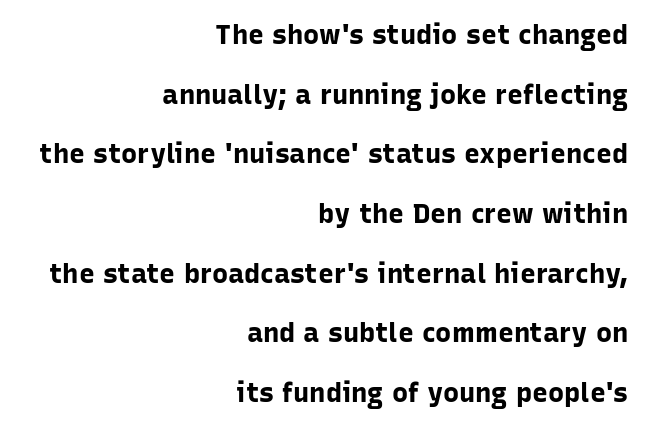
The image shows 27 px bold type, upright; set right-aligned, loose line spacing (2.21x), normal letter spacing, not underlined.
